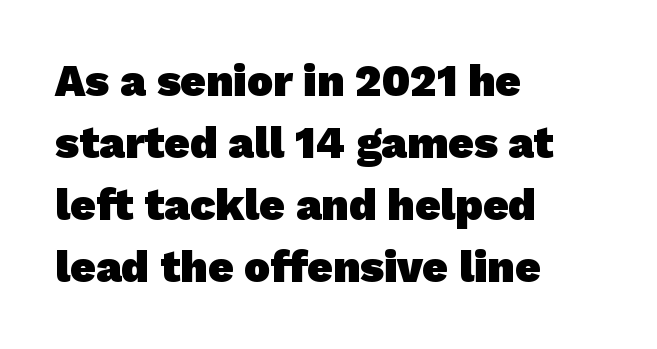
{"serif": "no", "bold": "yes", "weight": "heavy", "width": "normal", "stroke_contrast": "low", "x_height": "medium", "monospaced": "no", "underline": "no", "align": "left", "line_spacing": "normal", "line_spacing_ratio": 1.41, "letter_spacing": "normal", "letter_spacing_em": 0.0, "glyph_px": 44}
